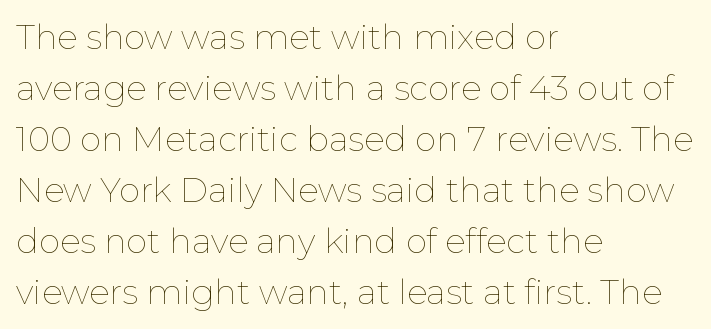
Is this a fixed-width face? No — the glyphs have proportional, varying widths. No word sits above an underline. A roman cut, with each character standing at attention. On a weight scale, this lands at 450 or below. The passage shown has conventional tracking throughout.
